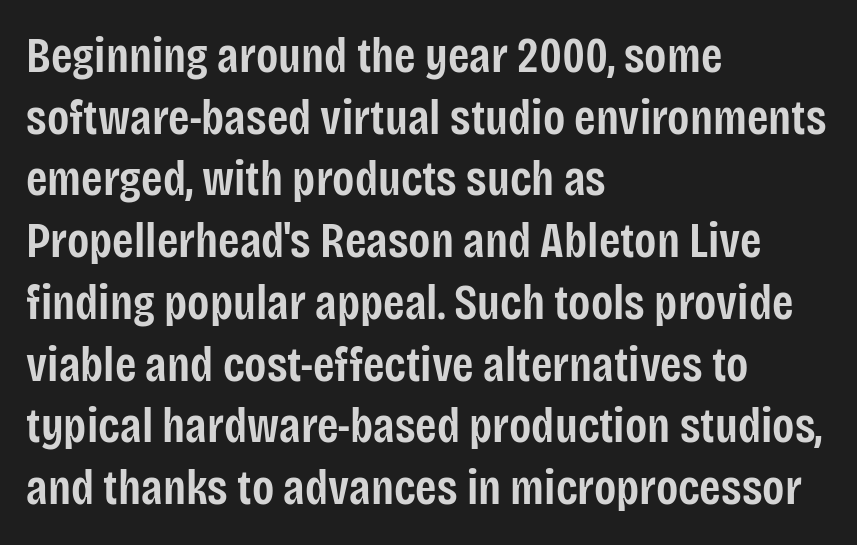
The letters advance in unequal steps, a hallmark of proportional type. Is there any slant? The stems are plumb. The leading is moderate, giving the passage an even texture. Descender tails drop into unmarked territory. Nope, no serifs anywhere on these letters.
